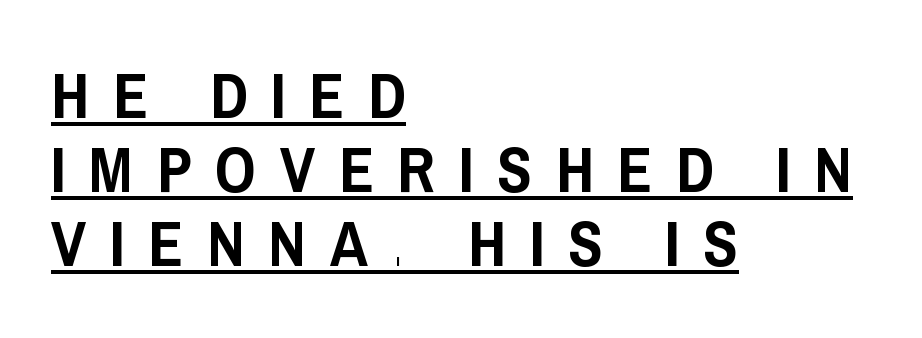
{"serif": "no", "italic": "no", "width": "condensed", "stroke_contrast": "low", "x_height": "large", "monospaced": "no", "underline": "yes", "align": "left", "line_spacing_ratio": 1.16, "letter_spacing": "wide", "letter_spacing_em": 0.37, "glyph_px": 64}
